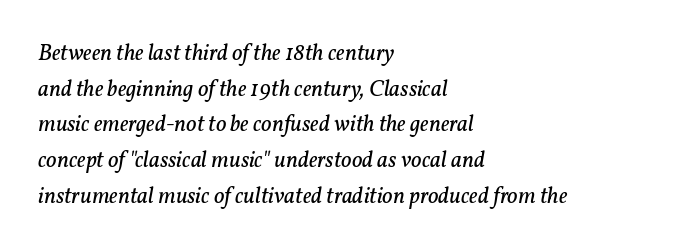
{"italic": "yes", "lean": "right", "slant_degrees": 11, "bold": "no", "underline": "no", "align": "left", "line_spacing": "normal", "line_spacing_ratio": 1.55, "letter_spacing": "normal", "letter_spacing_em": 0.0, "glyph_px": 23}
